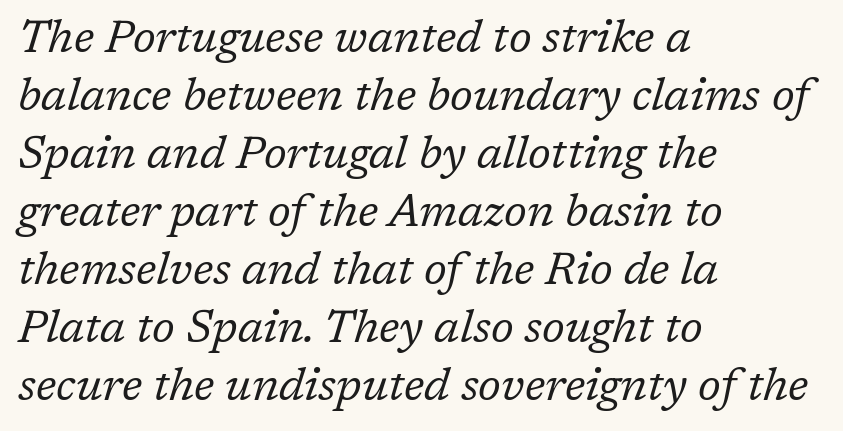
Q: Is the text bold? A: No.
Q: Is the text italic (slanted)? A: Yes, it leans right by about 17 degrees.
Q: Is the typeface a serif or a sans-serif typeface? A: Serif.
Q: Is the text underlined? A: No.
Q: How is the paragraph aligned? A: Left-aligned.
Q: Is the spacing between letters normal or unusually wide? A: Normal.
Q: Is the spacing between lines tight, normal or loose? A: Normal.
Q: Width (condensed, normal, or wide)? A: Normal.
Q: Stroke contrast? A: Low.
Q: x-height? A: Medium.
Q: Monospaced? A: No.
